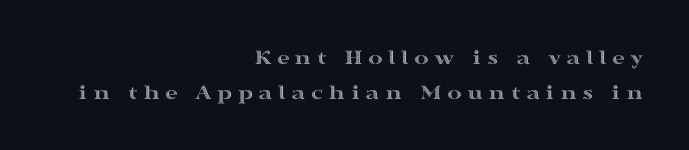
{"italic": "no", "underline": "no", "align": "right", "line_spacing": "normal", "line_spacing_ratio": 1.57, "letter_spacing": "wide", "letter_spacing_em": 0.24, "glyph_px": 22}
